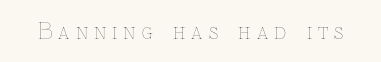
Q: Is the text bold? A: No.
Q: Is the text italic (slanted)? A: No, it is upright.
Q: Is the text underlined? A: No.
Q: Is the spacing between letters normal or unusually wide? A: Unusually wide.
